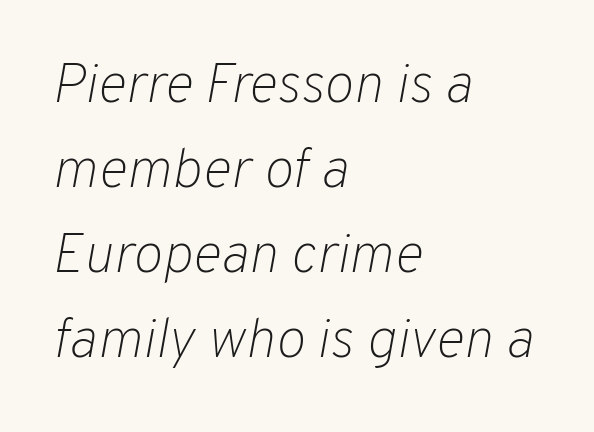
Q: Is the text bold? A: No.
Q: Is the text italic (slanted)? A: Yes, it leans right by about 10 degrees.
Q: Is the text underlined? A: No.
Q: How is the paragraph aligned? A: Left-aligned.
Q: Is the spacing between letters normal or unusually wide? A: Normal.
Q: Is the spacing between lines tight, normal or loose? A: Normal.
Q: Width (condensed, normal, or wide)? A: Normal.
Q: Stroke contrast? A: Low.
Q: x-height? A: Medium.
Q: Monospaced? A: No.
